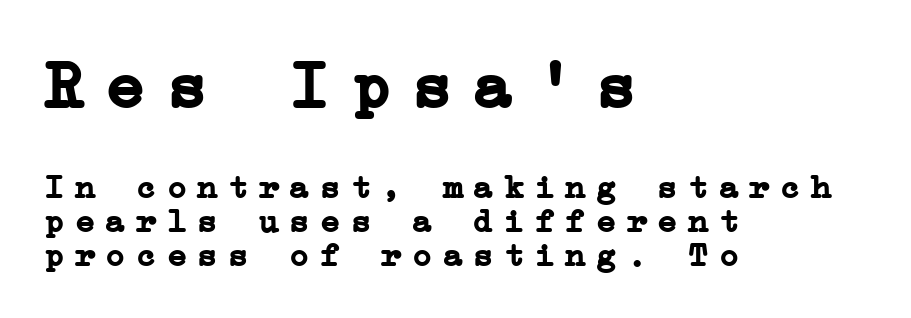
The image shows 68 px semibold serif type, upright; set left-aligned, tight line spacing (1.0x), unusually wide letter spacing (+0.3 em), not underlined; the first (top) block is 2.0x larger; low stroke contrast and a medium x-height.
